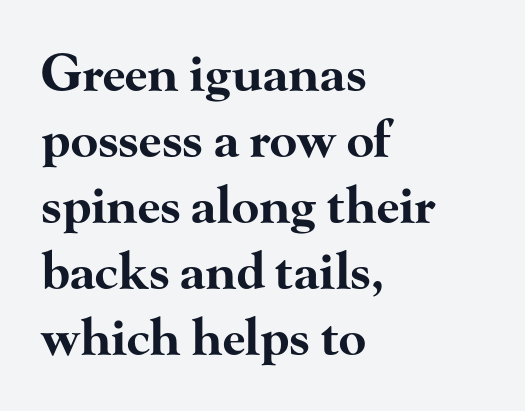
The characters look thick and weighty, a clear bold. Look at the tracking — it's just the regular setting, nothing added. Glance below the letters and you will spot only blank space. Rows of type keep a routine distance in the vertical direction. Proportional: the letters do not fall into vertical columns. Alignment: flush left.
